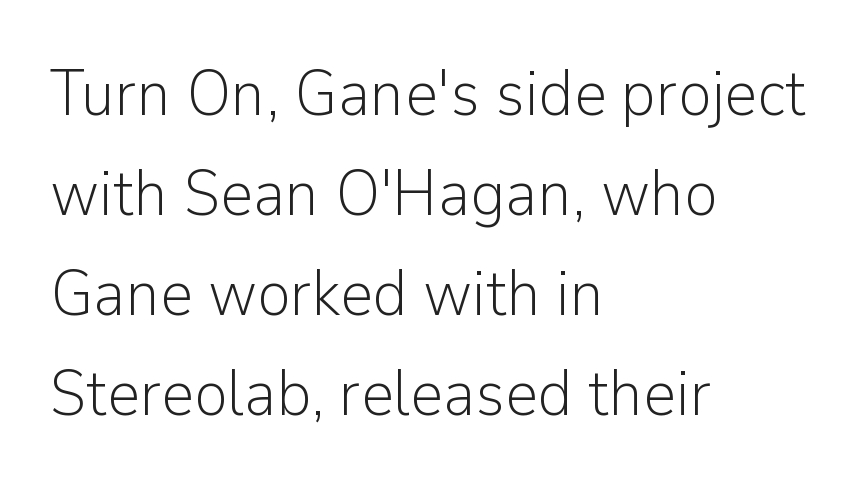
Q: Is the text bold? A: No.
Q: Is the text italic (slanted)? A: No, it is upright.
Q: Is the typeface a serif or a sans-serif typeface? A: Sans-serif.
Q: Is the text underlined? A: No.
Q: How is the paragraph aligned? A: Left-aligned.
Q: Is the spacing between letters normal or unusually wide? A: Normal.
Q: Is the spacing between lines tight, normal or loose? A: Normal.
Q: Width (condensed, normal, or wide)? A: Normal.
Q: Stroke contrast? A: Low.
Q: x-height? A: Medium.
Q: Monospaced? A: No.
